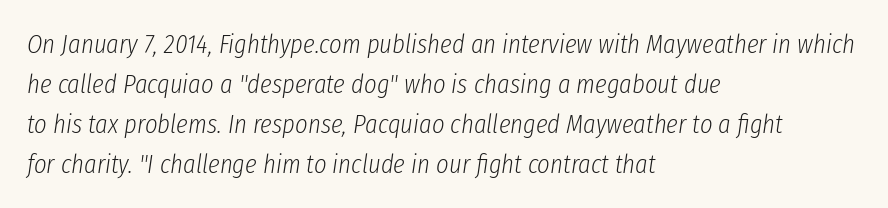
The image shows 27 px text type, italic (leaning right); set left-aligned, normal line spacing (1.48x), normal letter spacing, not underlined.
